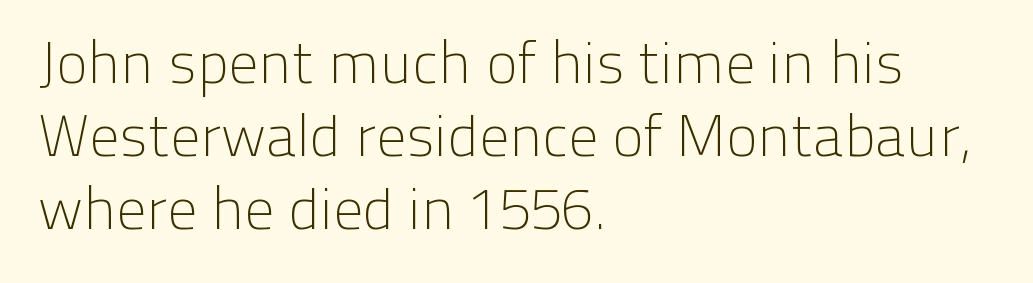
The image shows 59 px light sans-serif type, upright; set left-aligned, line spacing 1.24x, normal letter spacing, not underlined; low stroke contrast and a medium x-height.
